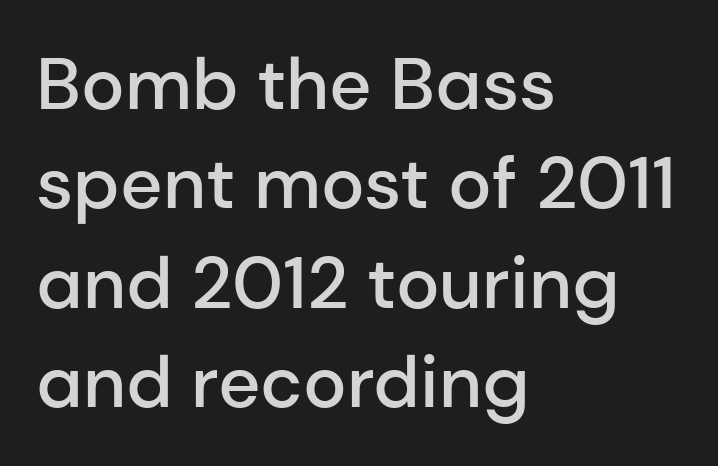
Q: Is the text bold? A: Semi-bold.
Q: Is the text italic (slanted)? A: No, it is upright.
Q: Is the typeface a serif or a sans-serif typeface? A: Sans-serif.
Q: Is the text underlined? A: No.
Q: How is the paragraph aligned? A: Left-aligned.
Q: Is the spacing between letters normal or unusually wide? A: Normal.
Q: Is the spacing between lines tight, normal or loose? A: Normal.
Q: Width (condensed, normal, or wide)? A: Normal.
Q: Stroke contrast? A: Low.
Q: x-height? A: Medium.
Q: Monospaced? A: No.
